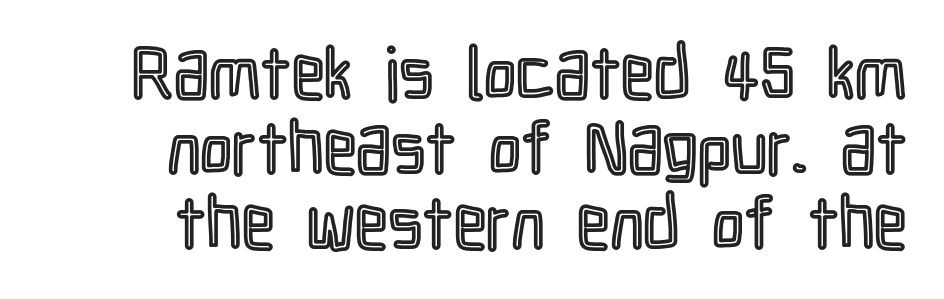
Do the letters lean? They stand straight. The block of text is dense from top to bottom, with scant space between rows. Descender tails drop into unmarked territory. These lines are rendered in a variable-pitch font. Look at the tracking — it's just the regular setting, nothing added.
